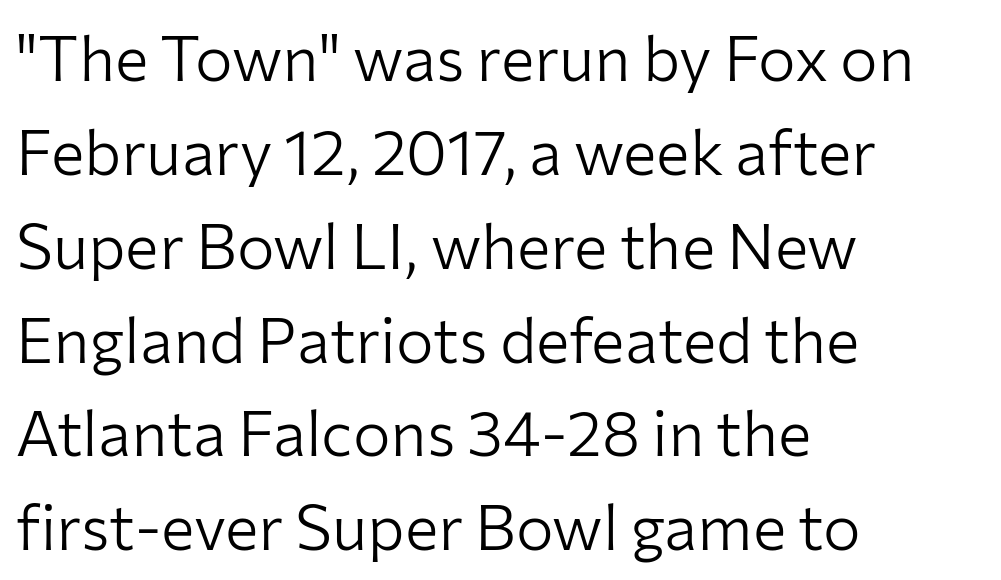
Q: Is the text bold? A: No.
Q: Is the text italic (slanted)? A: No, it is upright.
Q: Is the typeface a serif or a sans-serif typeface? A: Sans-serif.
Q: Is the text underlined? A: No.
Q: How is the paragraph aligned? A: Left-aligned.
Q: Is the spacing between letters normal or unusually wide? A: Normal.
Q: Is the spacing between lines tight, normal or loose? A: Normal.
Q: Width (condensed, normal, or wide)? A: Normal.
Q: Stroke contrast? A: Low.
Q: x-height? A: Medium.
Q: Monospaced? A: No.
